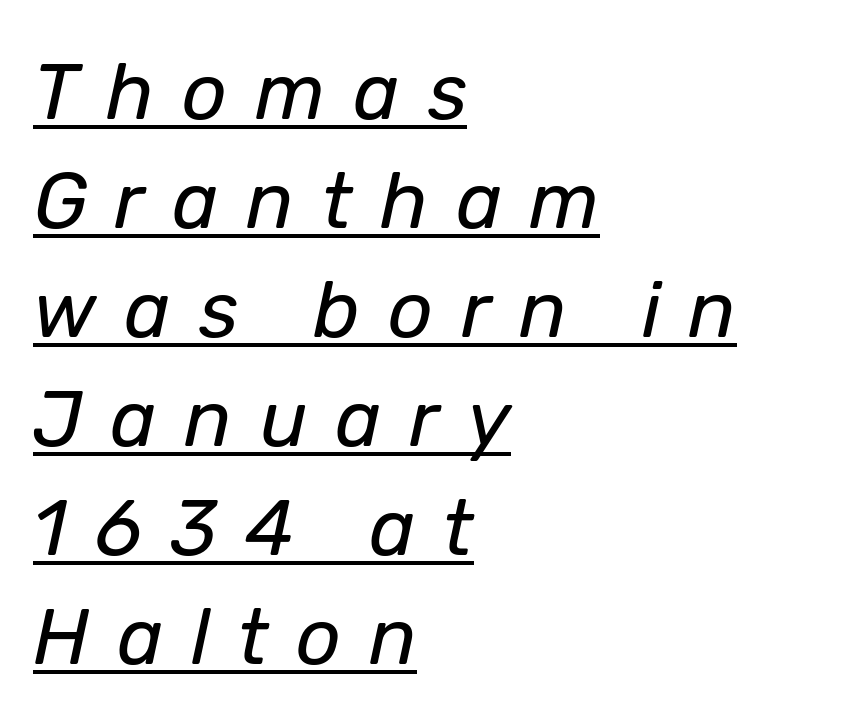
Q: Is the text bold? A: No.
Q: Is the text italic (slanted)? A: Yes, it leans right by about 12 degrees.
Q: Is the text underlined? A: Yes.
Q: How is the paragraph aligned? A: Left-aligned.
Q: Is the spacing between letters normal or unusually wide? A: Unusually wide.
Q: Is the spacing between lines tight, normal or loose? A: Normal.
Q: Width (condensed, normal, or wide)? A: Normal.
Q: Stroke contrast? A: Low.
Q: x-height? A: Medium.
Q: Monospaced? A: No.
